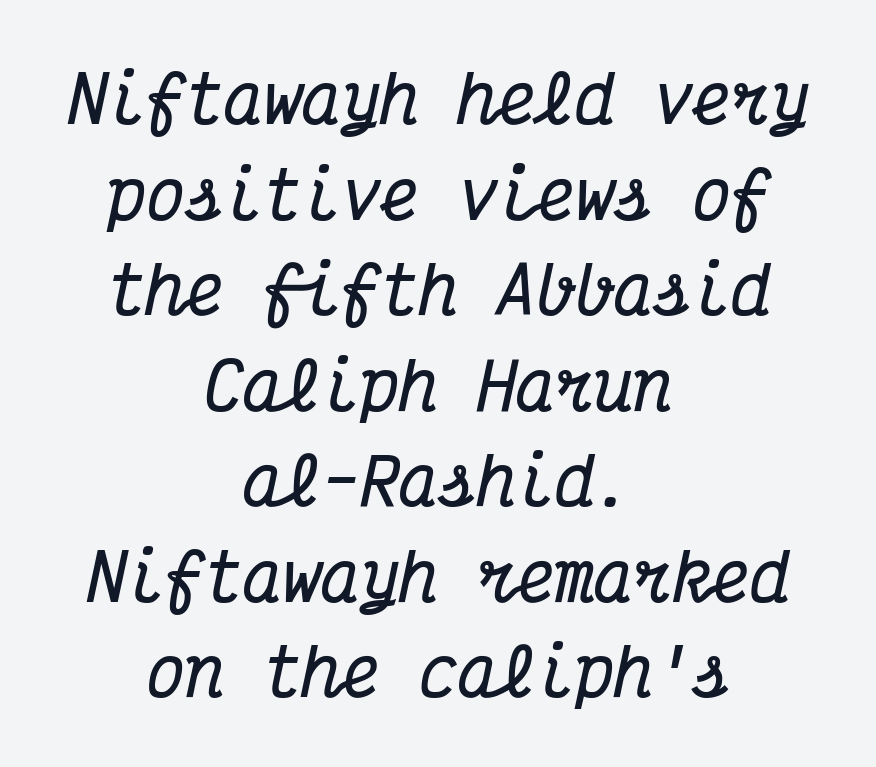
Q: Is the text bold? A: Yes.
Q: Is the text italic (slanted)? A: Yes, it leans right by about 12 degrees.
Q: Is the typeface a serif or a sans-serif typeface? A: Serif.
Q: Is the text underlined? A: No.
Q: How is the paragraph aligned? A: Centered.
Q: Is the spacing between letters normal or unusually wide? A: Normal.
Q: Is the spacing between lines tight, normal or loose? A: Normal.
Q: Width (condensed, normal, or wide)? A: Condensed.
Q: Stroke contrast? A: Medium.
Q: x-height? A: Medium.
Q: Monospaced? A: Yes.
